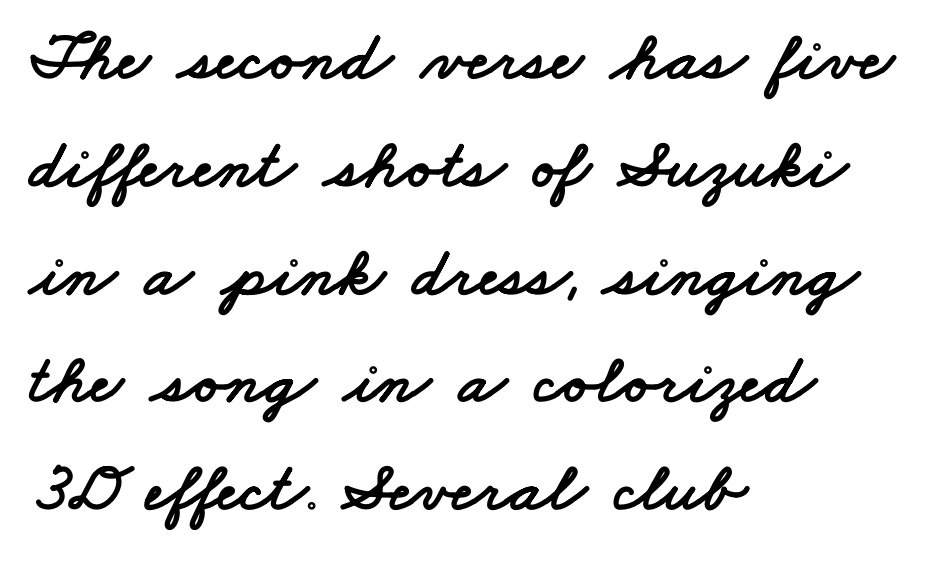
The face used here is rendered with its standard letterfit. A clean baseline with only descenders dipping below it. Honestly, the row spacing looks completely unremarkable. The passage is arranged the way most books set body copy — flush left.
